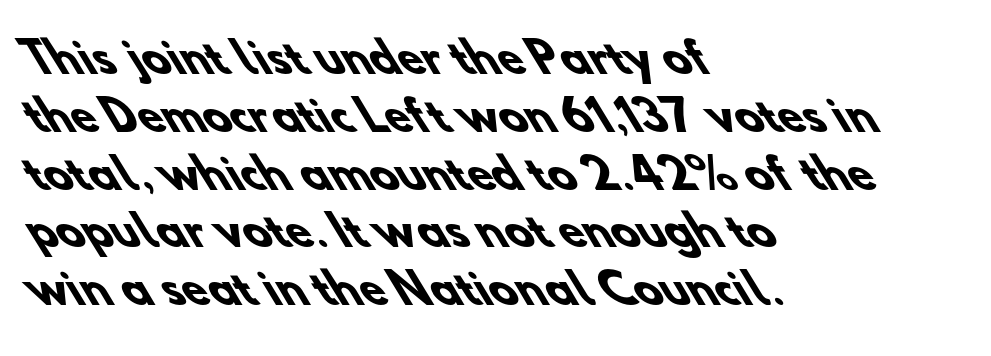
The image shows 41 px heavy sans-serif type; set left-aligned, normal line spacing (1.41x), normal letter spacing, not underlined; low stroke contrast and a small x-height.
